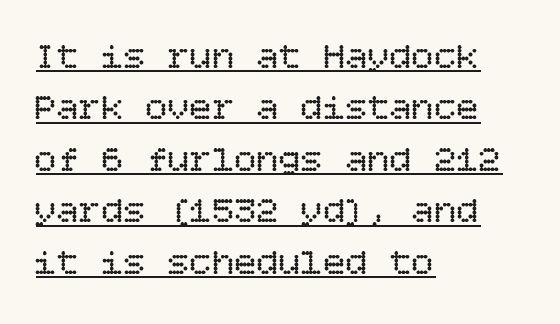
{"italic": "no", "bold": "no", "weight": "regular", "width": "normal", "stroke_contrast": "low", "x_height": "large", "underline": "yes", "align": "left", "line_spacing": "normal", "line_spacing_ratio": 1.39, "letter_spacing": "normal", "letter_spacing_em": 0.0, "glyph_px": 37}
